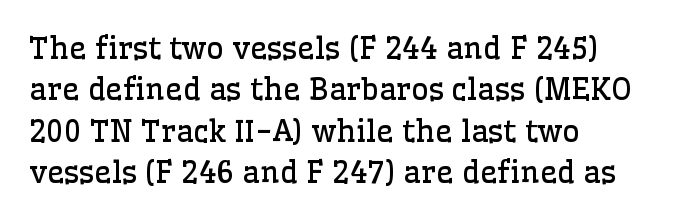
Q: Is the text bold? A: No.
Q: Is the text italic (slanted)? A: No, it is upright.
Q: Is the typeface a serif or a sans-serif typeface? A: Serif.
Q: Is the text underlined? A: No.
Q: How is the paragraph aligned? A: Left-aligned.
Q: Is the spacing between letters normal or unusually wide? A: Normal.
Q: Is the spacing between lines tight, normal or loose? A: Normal.
Q: Width (condensed, normal, or wide)? A: Normal.
Q: Stroke contrast? A: Low.
Q: x-height? A: Medium.
Q: Monospaced? A: No.
